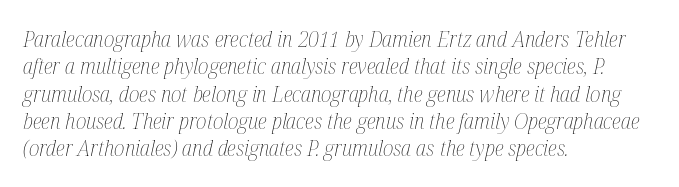
The image shows 22 px text type, italic (leaning right); set left-aligned, line spacing 1.24x, normal letter spacing, not underlined.
